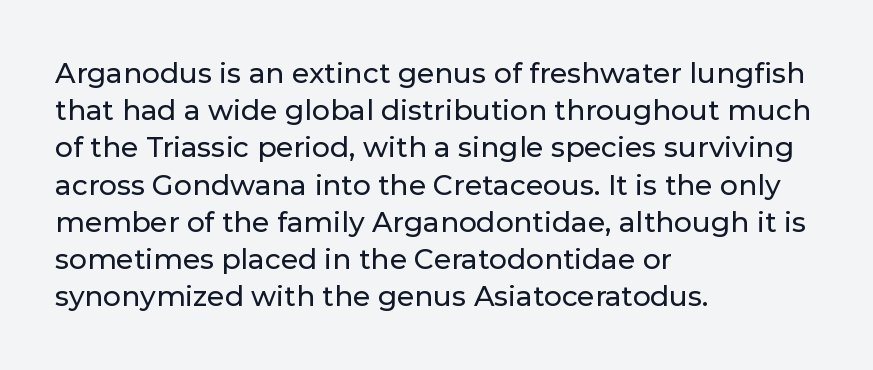
Q: Is the text italic (slanted)? A: No, it is upright.
Q: Is the typeface a serif or a sans-serif typeface? A: Sans-serif.
Q: Is the text underlined? A: No.
Q: How is the paragraph aligned? A: Left-aligned.
Q: Is the spacing between letters normal or unusually wide? A: Normal.
Q: Is the spacing between lines tight, normal or loose? A: Normal.
Q: Width (condensed, normal, or wide)? A: Normal.
Q: Stroke contrast? A: Low.
Q: x-height? A: Medium.
Q: Monospaced? A: No.
